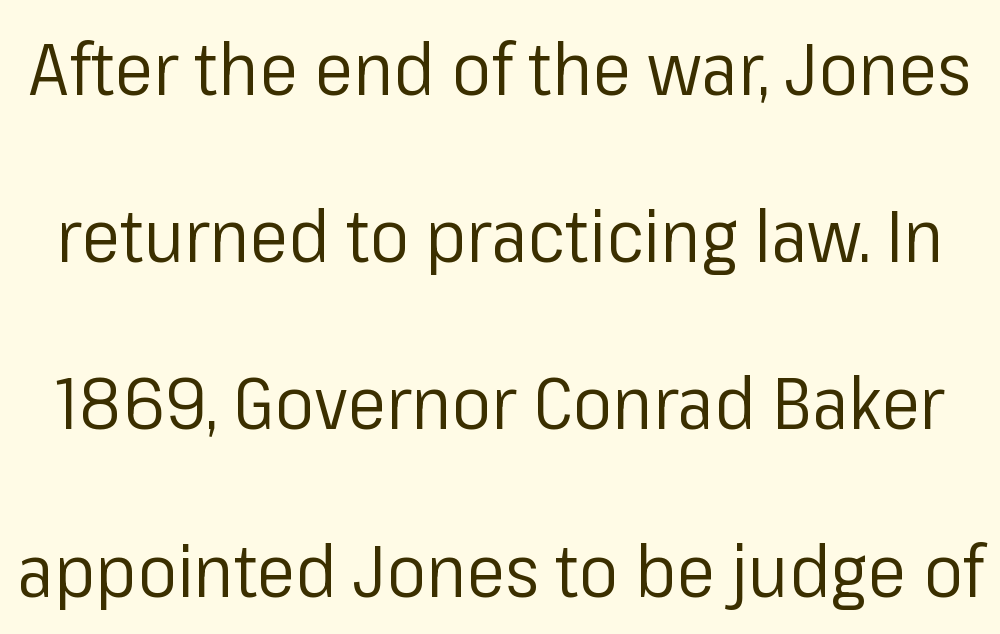
Q: Is the text bold? A: No.
Q: Is the text italic (slanted)? A: No, it is upright.
Q: Is the typeface a serif or a sans-serif typeface? A: Sans-serif.
Q: Is the text underlined? A: No.
Q: Is the spacing between letters normal or unusually wide? A: Normal.
Q: Is the spacing between lines tight, normal or loose? A: Loose.
Q: Width (condensed, normal, or wide)? A: Normal.
Q: Stroke contrast? A: Low.
Q: x-height? A: Medium.
Q: Monospaced? A: No.
